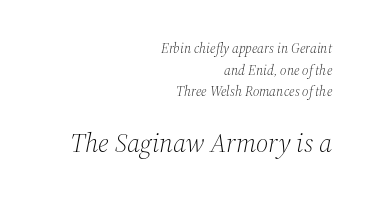
In terms of posture, this sample is oblique. Reading down the column, the eye jumps a familiar distance to each next line. Students, note that the glyphs here touch the page at normal intervals. These glyphs show unthickened strokes, regular width or finer. Note: smaller setting up top, larger setting below.
